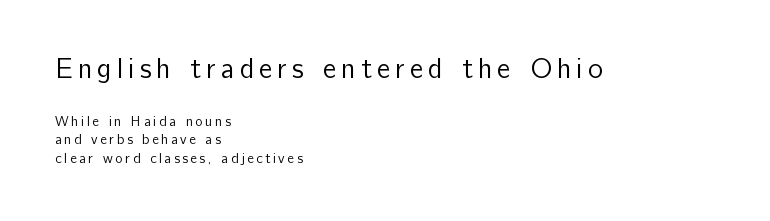
{"serif": "no", "italic": "no", "bold": "no", "weight": "regular", "width": "normal", "stroke_contrast": "low", "x_height": "medium", "monospaced": "no", "underline": "no", "align": "left", "line_spacing": "normal", "line_spacing_ratio": 1.31, "larger_block": "first", "size_ratio": 2.0, "glyph_px": 28}
